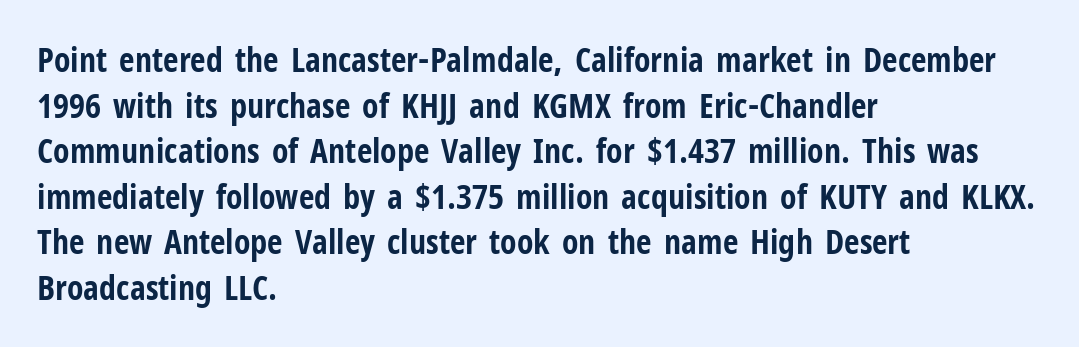
The image shows 34 px bold, condensed sans-serif type, upright; set left-aligned, normal line spacing (1.34x), normal letter spacing, not underlined; low stroke contrast and a medium x-height.
